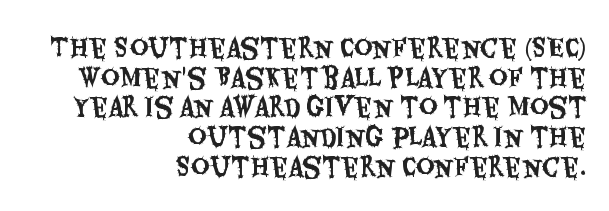
Tall strokes in this sample are plumb rather than angled. In CSS terms this would be text-align: right. A bare baseline throughout the passage. In terms of letterspacing, this is plain default setting.
